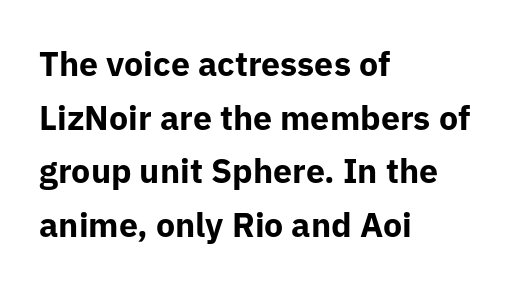
The image shows 34 px bold sans-serif type, upright; set left-aligned, normal line spacing (1.58x), normal letter spacing, not underlined; low stroke contrast and a medium x-height.
